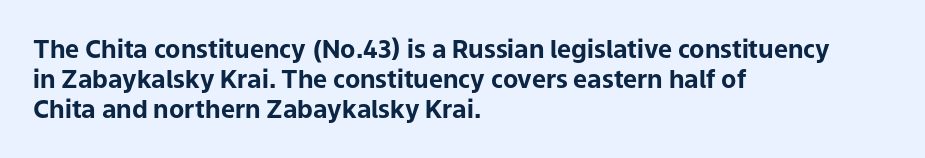
Q: Is the text bold? A: Yes.
Q: Is the text italic (slanted)? A: No, it is upright.
Q: Is the text underlined? A: No.
Q: How is the paragraph aligned? A: Left-aligned.
Q: Is the spacing between letters normal or unusually wide? A: Normal.
